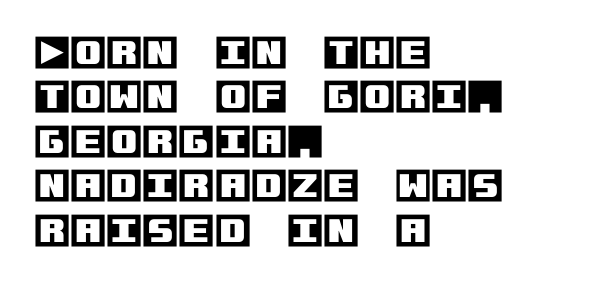
The image shows 37 px text type, upright; set left-aligned, line spacing 1.2x, normal letter spacing, not underlined; a large x-height.
